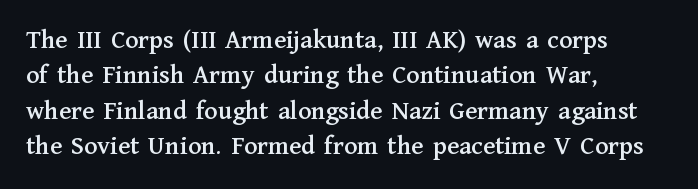
The image shows 27 px text type, upright; set left-aligned, normal line spacing (1.31x), normal letter spacing, not underlined.
